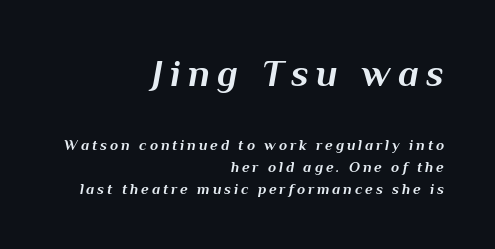
The image shows 38 px bold type, italic (leaning right); set right-aligned, normal line spacing (1.45x), not underlined; the first (top) block is 2.53x larger; medium stroke contrast and a medium x-height.
